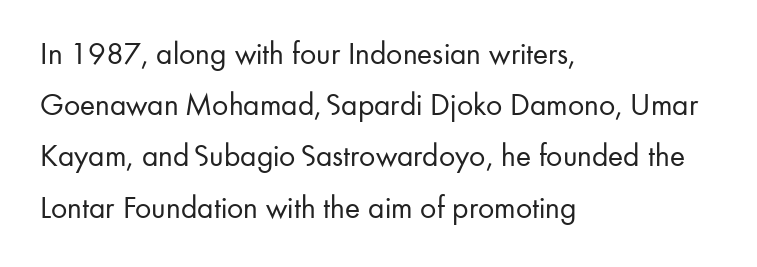
Q: Is the text bold? A: No.
Q: Is the text italic (slanted)? A: No, it is upright.
Q: Is the typeface a serif or a sans-serif typeface? A: Sans-serif.
Q: Is the text underlined? A: No.
Q: How is the paragraph aligned? A: Left-aligned.
Q: Is the spacing between letters normal or unusually wide? A: Normal.
Q: Is the spacing between lines tight, normal or loose? A: Normal.
Q: Width (condensed, normal, or wide)? A: Normal.
Q: Stroke contrast? A: Low.
Q: x-height? A: Small.
Q: Monospaced? A: No.
